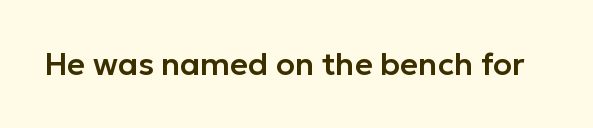
{"serif": "no", "italic": "no", "width": "normal", "stroke_contrast": "low", "x_height": "medium", "monospaced": "no", "underline": "no", "letter_spacing": "normal", "letter_spacing_em": 0.0, "glyph_px": 31}
